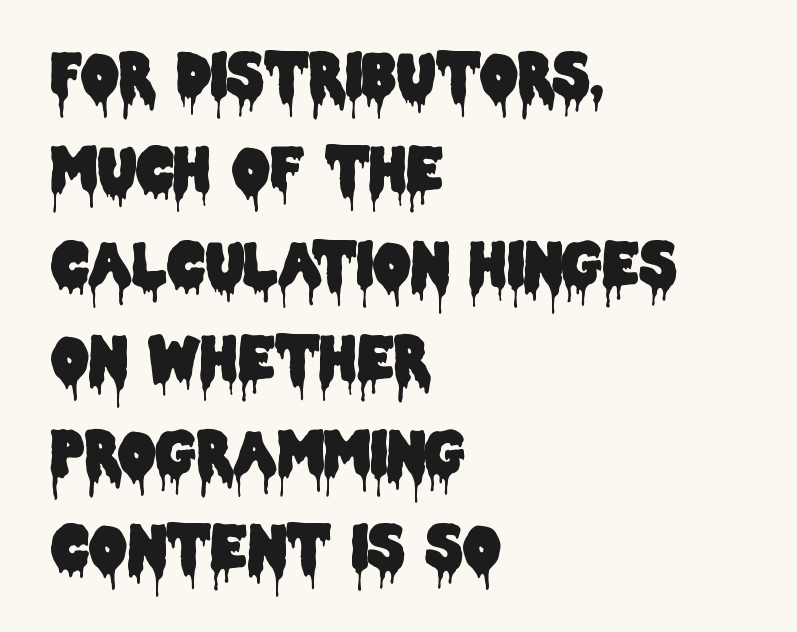
The image shows 59 px condensed sans-serif type, upright; set left-aligned, normal line spacing (1.6x), normal letter spacing, not underlined; low stroke contrast and a large x-height.
